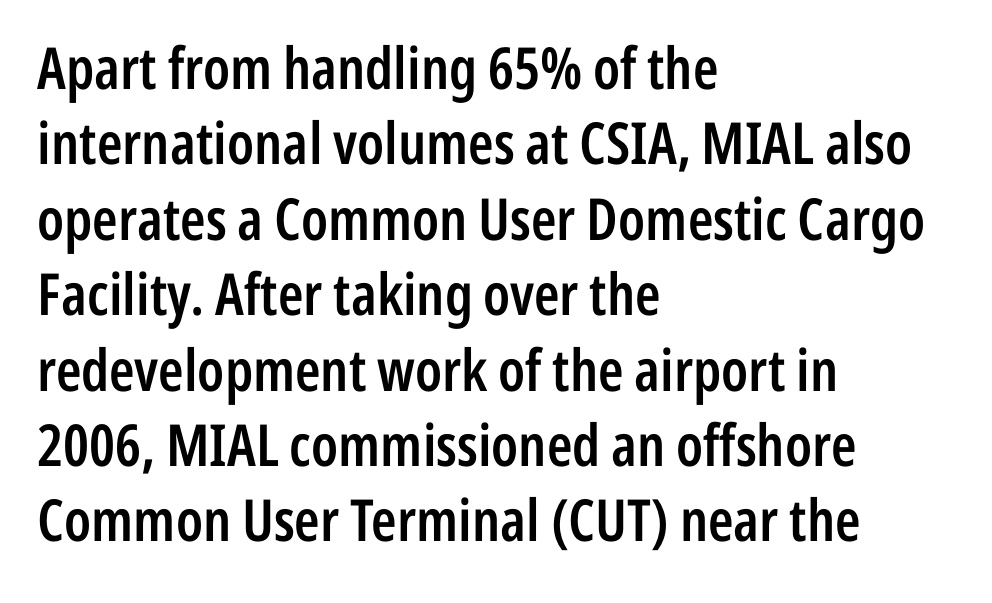
Q: Is the text bold? A: Semi-bold.
Q: Is the text italic (slanted)? A: No, it is upright.
Q: Is the typeface a serif or a sans-serif typeface? A: Sans-serif.
Q: Is the text underlined? A: No.
Q: How is the paragraph aligned? A: Left-aligned.
Q: Is the spacing between letters normal or unusually wide? A: Normal.
Q: Is the spacing between lines tight, normal or loose? A: Normal.
Q: Width (condensed, normal, or wide)? A: Condensed.
Q: Stroke contrast? A: Low.
Q: x-height? A: Medium.
Q: Monospaced? A: No.
